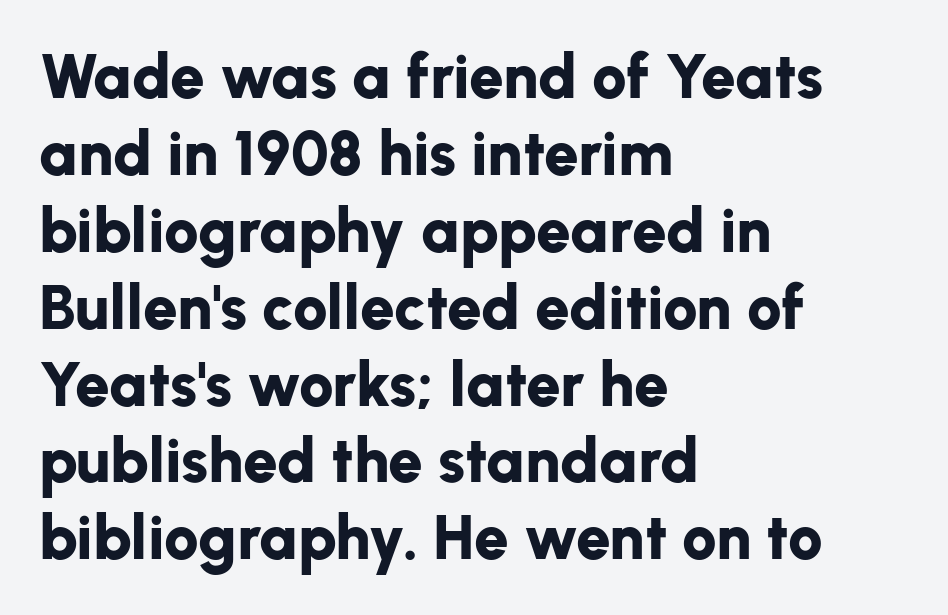
Lines of text with bare space underneath. Classification — sans serif. Nothing unusual about the tracking: characters are spaced as the font intends. Its strokes are broad and dark, the hallmark of bold type. The text block is weighted toward the left margin, trailing off unevenly rightward. This sample has the flowing, uneven cadence of proportional lettering.
